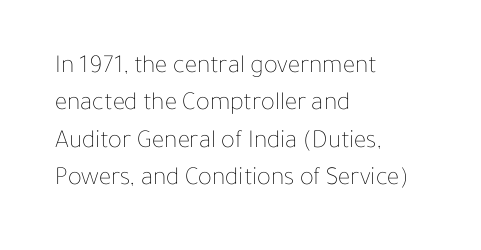
{"italic": "no", "bold": "no", "underline": "no", "align": "left", "line_spacing": "normal", "line_spacing_ratio": 1.44, "letter_spacing": "normal", "letter_spacing_em": 0.0, "glyph_px": 26}
